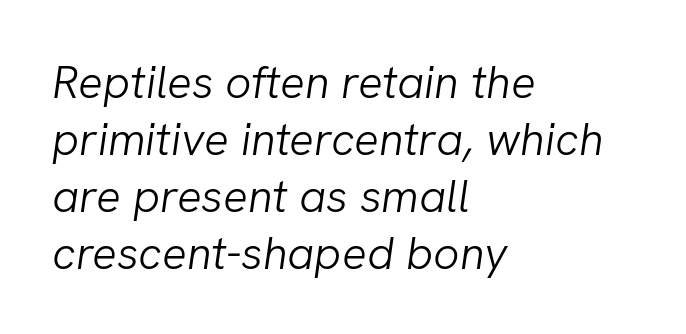
The image shows 46 px light type, italic (leaning right); set left-aligned, line spacing 1.24x, normal letter spacing, not underlined; low stroke contrast and a medium x-height.
